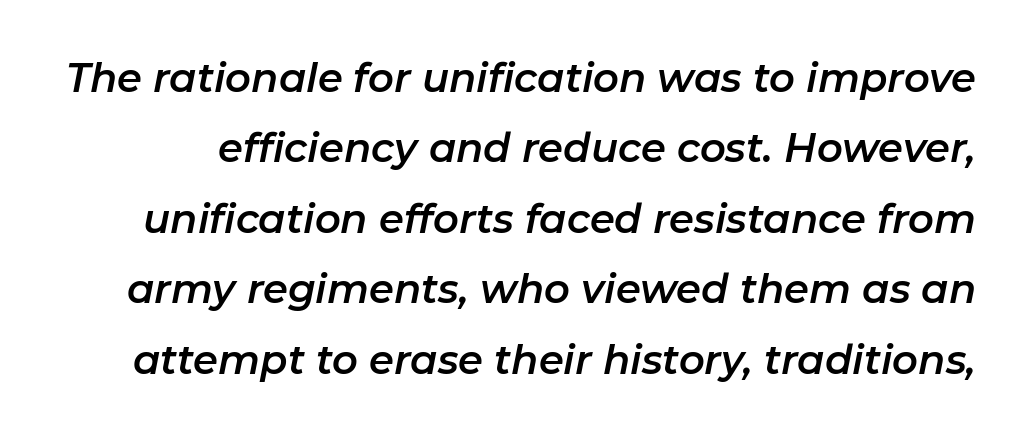
{"italic": "yes", "lean": "right", "slant_degrees": 11, "width": "normal", "stroke_contrast": "low", "x_height": "medium", "monospaced": "no", "underline": "no", "line_spacing_ratio": 1.76, "letter_spacing": "normal", "letter_spacing_em": 0.0, "glyph_px": 40}
